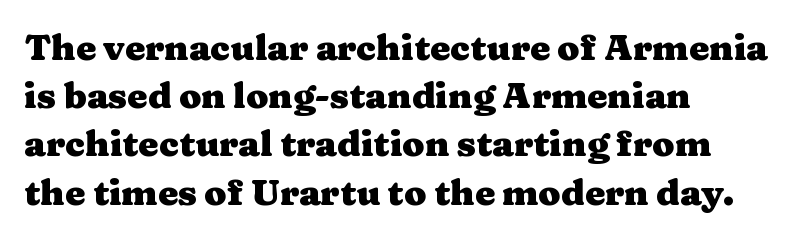
Q: Is the text bold? A: Yes.
Q: Is the text italic (slanted)? A: No, it is upright.
Q: Is the typeface a serif or a sans-serif typeface? A: Serif.
Q: Is the text underlined? A: No.
Q: How is the paragraph aligned? A: Left-aligned.
Q: Is the spacing between letters normal or unusually wide? A: Normal.
Q: Is the spacing between lines tight, normal or loose? A: Normal.
Q: Width (condensed, normal, or wide)? A: Wide.
Q: Stroke contrast? A: Medium.
Q: x-height? A: Medium.
Q: Monospaced? A: No.
